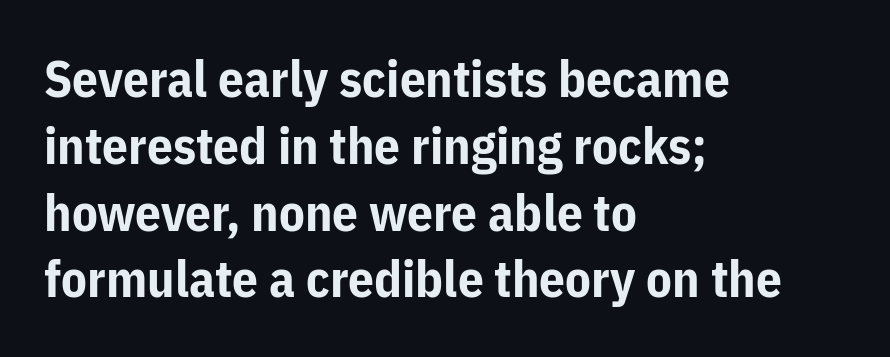
{"serif": "no", "italic": "no", "bold": "yes", "weight": "bold", "width": "normal", "stroke_contrast": "low", "x_height": "medium", "monospaced": "no", "underline": "no", "align": "left", "line_spacing": "normal", "line_spacing_ratio": 1.31, "letter_spacing": "normal", "letter_spacing_em": 0.0, "glyph_px": 51}
